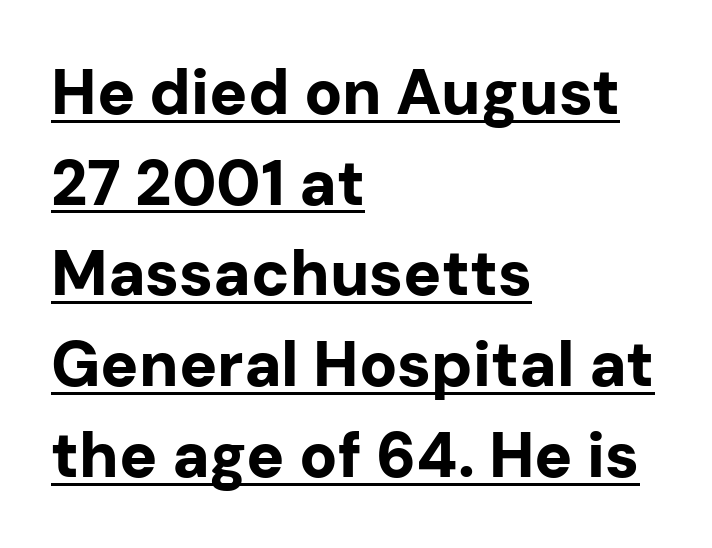
The line texture is even and compact thanks to regular tracking. A continuous stroke trails under the words, as in a hyperlink. Layout note: lines flush left. The vertical gap from one line to the next is medium. Does the type have serifs? No, each stem ends abruptly. The passage shown is typed in a proportional face where columns would drift.
